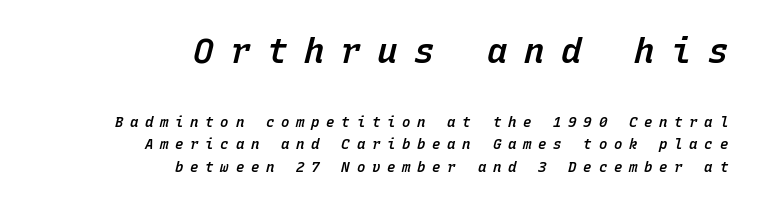
Q: Is the text bold? A: Semi-bold.
Q: Is the text italic (slanted)? A: Yes, it leans right by about 15 degrees.
Q: Is the text underlined? A: No.
Q: How is the paragraph aligned? A: Right-aligned.
Q: Is the spacing between letters normal or unusually wide? A: Unusually wide.
Q: Is the spacing between lines tight, normal or loose? A: Normal.
Q: Which block of text is set in a larger size, the first (top) or the second (bottom)? A: The first (top) one.
Q: Width (condensed, normal, or wide)? A: Normal.
Q: Stroke contrast? A: Low.
Q: x-height? A: Medium.
Q: Monospaced? A: Yes.
